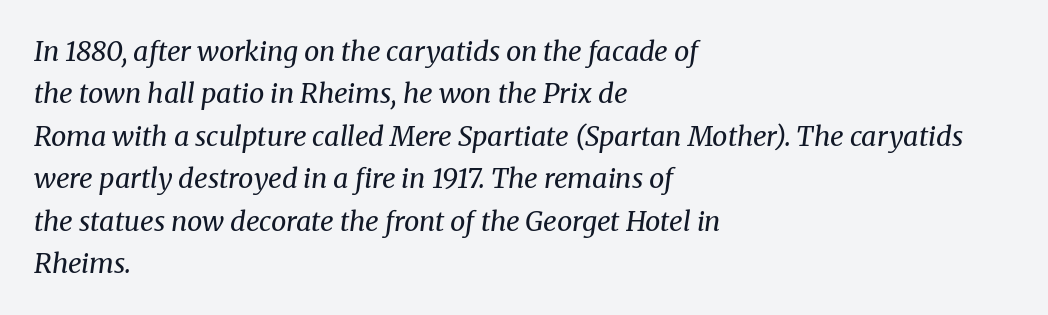
Q: Is the text bold? A: No.
Q: Is the text italic (slanted)? A: Yes, it leans right by about 8 degrees.
Q: Is the text underlined? A: No.
Q: How is the paragraph aligned? A: Left-aligned.
Q: Is the spacing between letters normal or unusually wide? A: Normal.
Q: Is the spacing between lines tight, normal or loose? A: Normal.
